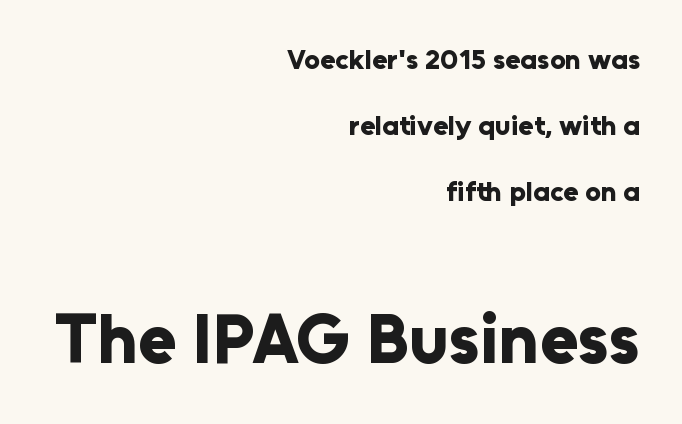
If you measured baseline to baseline, you'd find a long distance. Here the glyphs are tracked normally, forming tight word shapes. Larger block? The one below; the one above is distinctly smaller. Spacing verdict: proportional, widths tailored to each character. Students, this is bold: see how much ink each stroke carries. Characters remain perfectly vertical along every line.
